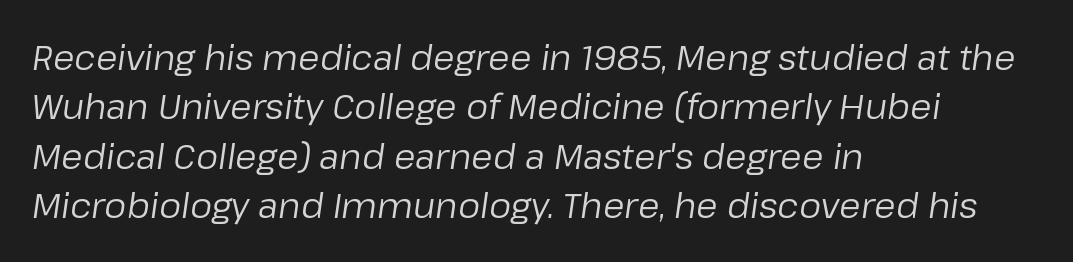
The image shows 35 px regular-weight type, italic (leaning right); set left-aligned, normal line spacing (1.41x), normal letter spacing, not underlined; low stroke contrast and a medium x-height.
